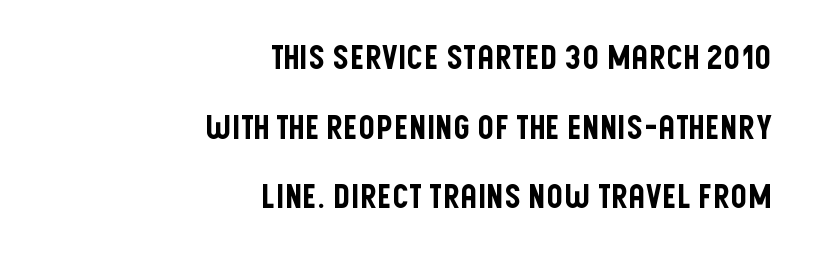
The compositor pushed each line to the right boundary. Does extra space separate the letters? No, they use regular spacing. It's the straight-up-and-down kind of type. The leading is generous, giving the passage an open texture.
